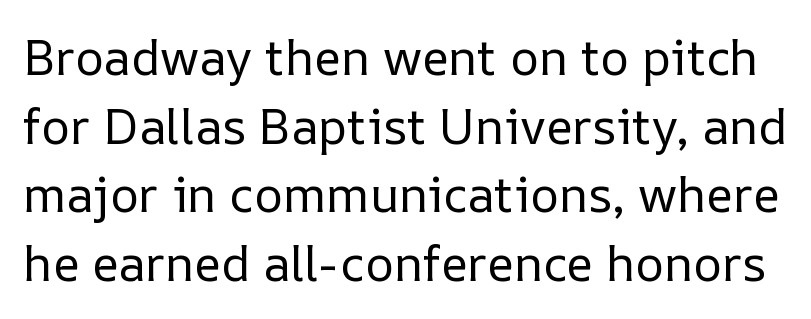
Note the varied advance widths — an 'i' is clearly narrower than an 'm'. The face used here is rendered with its standard letterfit. This rendering features lettering with no underline. Posture: vertical. This block has exactly the height ordinary leading produces. Caption: face not bold, strokes unweighted.
